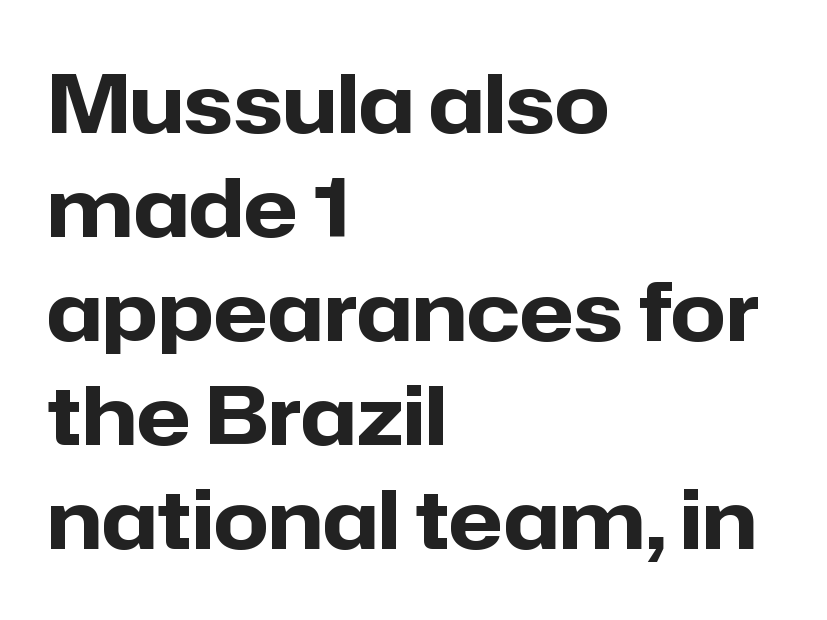
Vertical strokes here are truly vertical. Teacher's note: observe the even left margin — that is flush-left alignment. Any mark beneath the type? The region is blank. Vertical spacing — default. Note the varied advance widths — an 'i' is clearly narrower than an 'm'.
